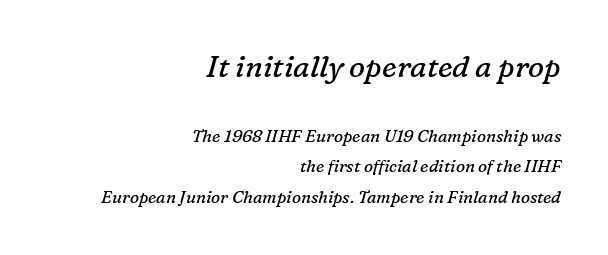
{"serif": "yes", "italic": "yes", "lean": "right", "slant_degrees": 16, "bold": "no", "weight": "regular", "width": "normal", "stroke_contrast": "low", "x_height": "medium", "monospaced": "no", "underline": "no", "align": "right", "line_spacing_ratio": 1.79, "letter_spacing": "normal", "letter_spacing_em": 0.0, "larger_block": "first", "size_ratio": 1.76, "glyph_px": 30}
